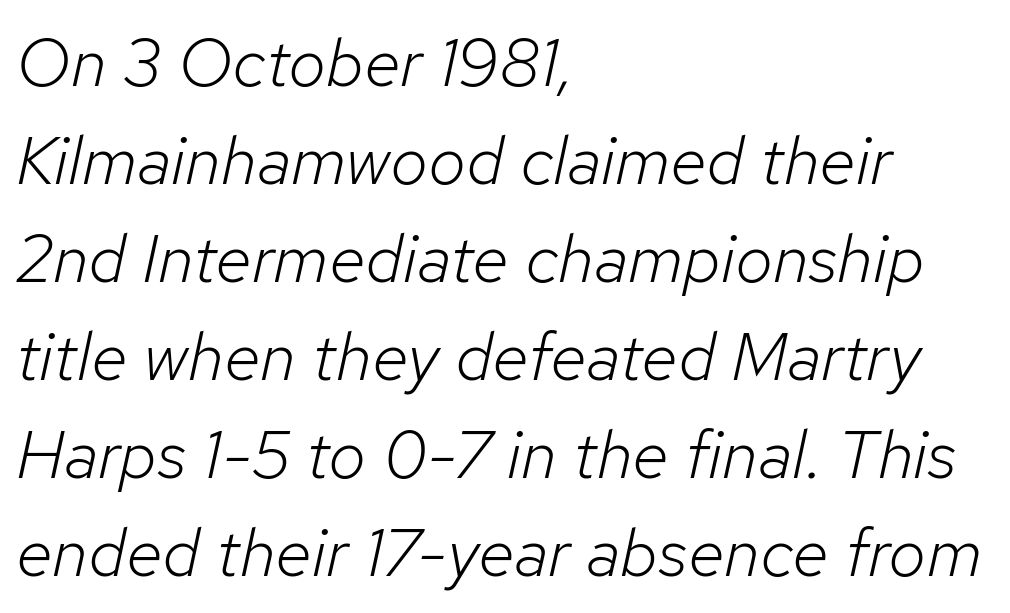
{"italic": "yes", "lean": "right", "slant_degrees": 12, "bold": "no", "weight": "light", "width": "normal", "stroke_contrast": "low", "x_height": "medium", "monospaced": "no", "underline": "no", "align": "left", "line_spacing": "normal", "line_spacing_ratio": 1.44, "letter_spacing": "normal", "letter_spacing_em": 0.0, "glyph_px": 68}
